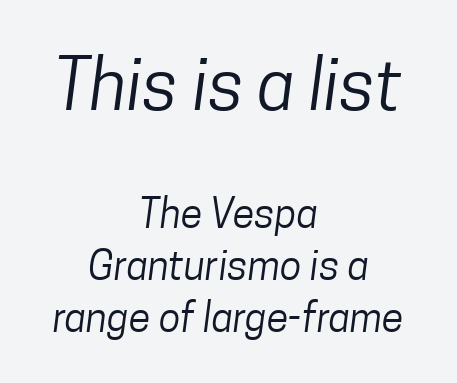
The image shows 70 px regular-weight, condensed sans-serif type; set centered, normal line spacing (1.31x), normal letter spacing, not underlined; the first (top) block is 1.75x larger; low stroke contrast and a medium x-height.
